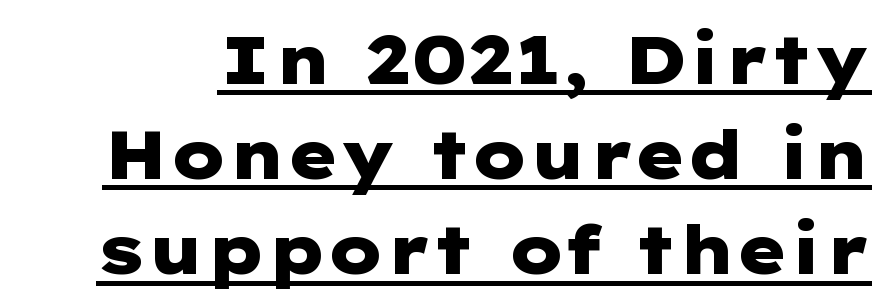
The characters look thick and weighty, a clear bold. Between one letter and the next there's only the usual sliver of space. A normal amount of white space separates one row of letters from the next. Type style note: lacks serifs.
